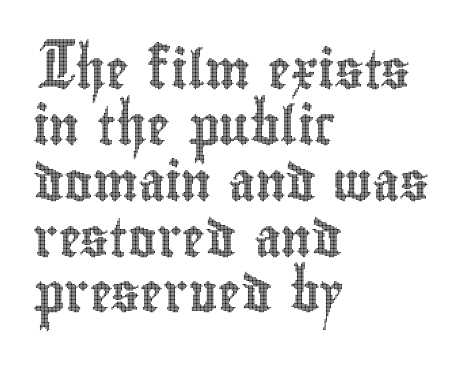
The image shows 38 px condensed type, upright; set left-aligned, normal line spacing (1.47x), normal letter spacing, not underlined; a small x-height.
